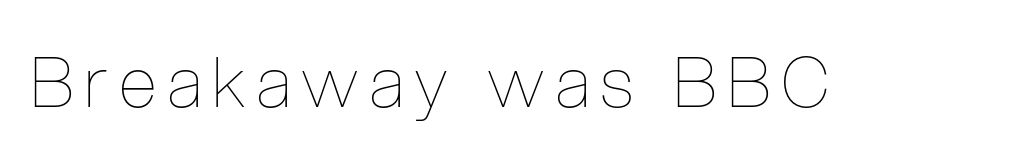
Bold? No — there's no thickening of the strokes. Underlining? Definitely not there. This sample has the flowing, uneven cadence of proportional lettering. Italic? Not at all — the glyphs are vertical.
